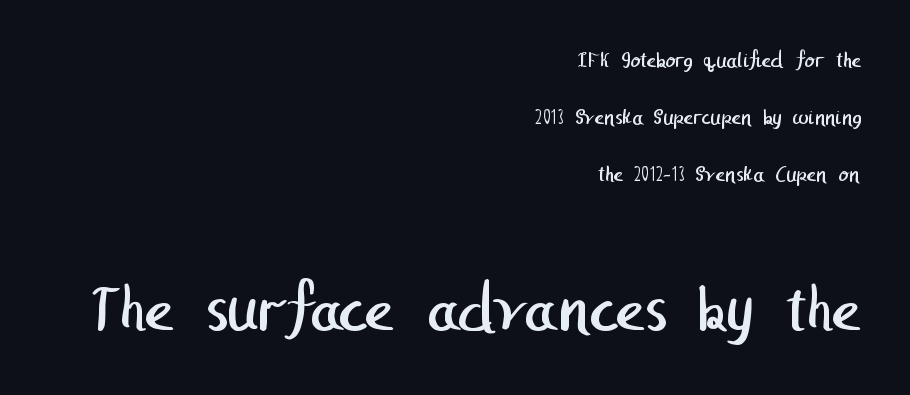
Quick note: underline off. Each line ends at the same right margin while the left side varies. This sample uses plain, unmodified letter spacing. Stem width sits at or under what a default text font uses. Of the two passages, the one underneath uses the larger point size.
